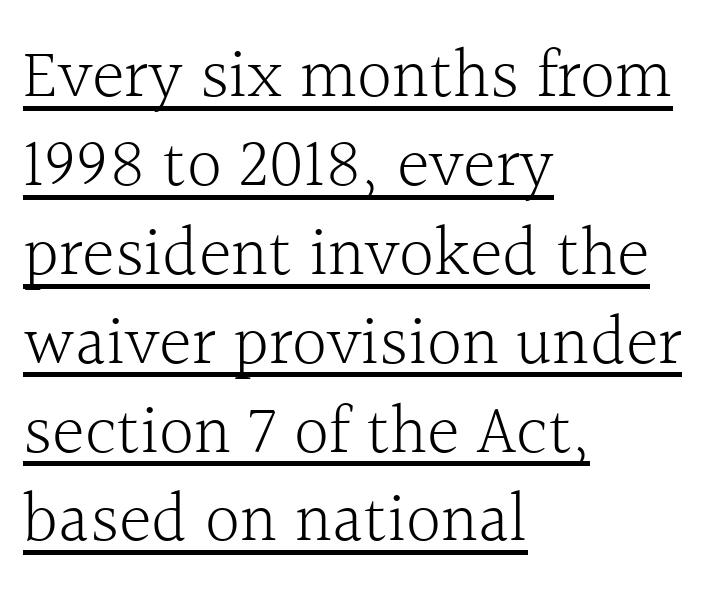
Q: Is the text bold? A: No.
Q: Is the text italic (slanted)? A: No, it is upright.
Q: Is the typeface a serif or a sans-serif typeface? A: Serif.
Q: Is the text underlined? A: Yes.
Q: How is the paragraph aligned? A: Left-aligned.
Q: Is the spacing between letters normal or unusually wide? A: Normal.
Q: Is the spacing between lines tight, normal or loose? A: Normal.
Q: Width (condensed, normal, or wide)? A: Normal.
Q: x-height? A: Medium.
Q: Monospaced? A: No.
